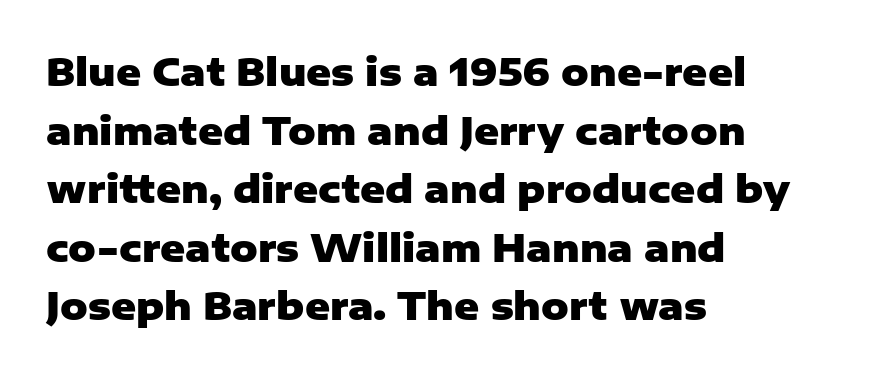
Q: Is the text bold? A: Yes.
Q: Is the text italic (slanted)? A: No, it is upright.
Q: Is the typeface a serif or a sans-serif typeface? A: Sans-serif.
Q: Is the text underlined? A: No.
Q: How is the paragraph aligned? A: Left-aligned.
Q: Is the spacing between letters normal or unusually wide? A: Normal.
Q: Is the spacing between lines tight, normal or loose? A: Normal.
Q: Width (condensed, normal, or wide)? A: Normal.
Q: Stroke contrast? A: Low.
Q: x-height? A: Medium.
Q: Monospaced? A: No.
